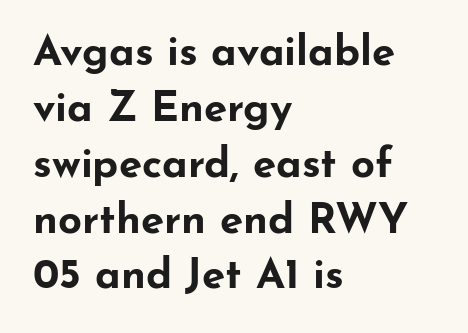
{"serif": "no", "italic": "no", "bold": "yes", "weight": "bold", "width": "wide", "stroke_contrast": "low", "x_height": "small", "monospaced": "no", "underline": "no", "align": "left", "line_spacing": "normal", "line_spacing_ratio": 1.33, "letter_spacing": "normal", "letter_spacing_em": 0.0, "glyph_px": 42}
